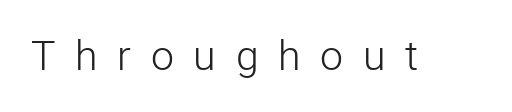
{"serif": "no", "italic": "no", "bold": "no", "weight": "light", "width": "normal", "stroke_contrast": "low", "x_height": "medium", "monospaced": "no", "underline": "no", "letter_spacing": "wide", "letter_spacing_em": 0.48, "glyph_px": 41}
